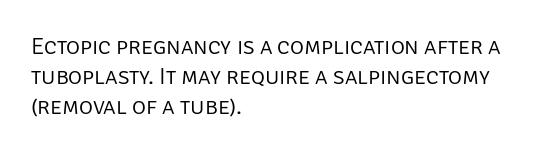
The weight would be labelled regular, book, light, or lighter still. Every stem runs plumb, perpendicular to the baseline. Descender tails drop into unmarked territory. One glance says typical: line gaps are just what's usual.
